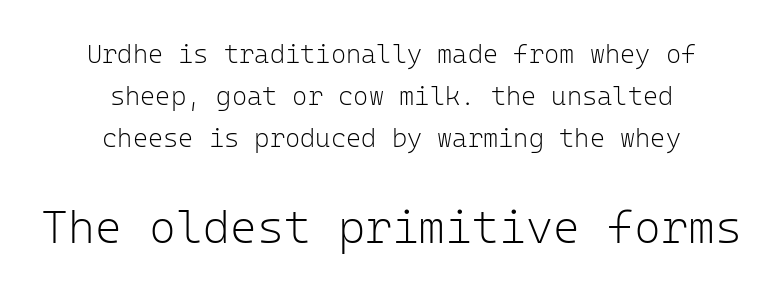
{"serif": "no", "italic": "no", "bold": "no", "weight": "light", "width": "normal", "stroke_contrast": "low", "x_height": "medium", "monospaced": "yes", "underline": "no", "align": "center", "line_spacing": "normal", "line_spacing_ratio": 1.61, "letter_spacing": "normal", "letter_spacing_em": 0.0, "larger_block": "second", "size_ratio": 1.77, "glyph_px": 46}
